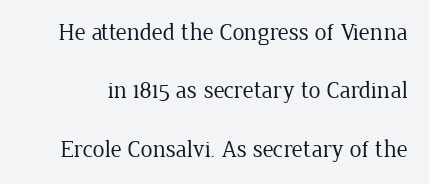
{"italic": "no", "bold": "no", "underline": "no", "line_spacing": "loose", "line_spacing_ratio": 2.43, "letter_spacing": "normal", "letter_spacing_em": 0.0, "glyph_px": 24}
